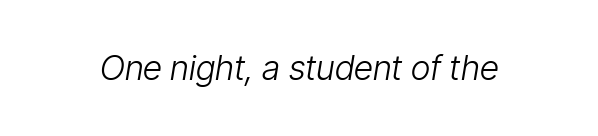
Q: Is the text bold? A: No.
Q: Is the text italic (slanted)? A: Yes, it leans right by about 9 degrees.
Q: Is the text underlined? A: No.
Q: Is the spacing between letters normal or unusually wide? A: Normal.
Q: Width (condensed, normal, or wide)? A: Condensed.
Q: Stroke contrast? A: Low.
Q: x-height? A: Medium.
Q: Monospaced? A: No.
